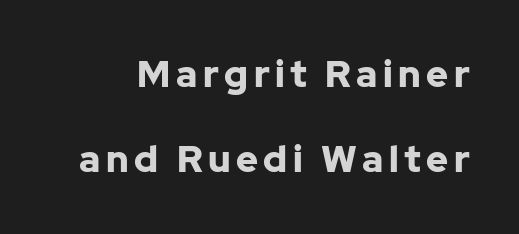
The image shows 37 px bold sans-serif type, upright; set loose line spacing (2.31x), not underlined; low stroke contrast and a medium x-height.
